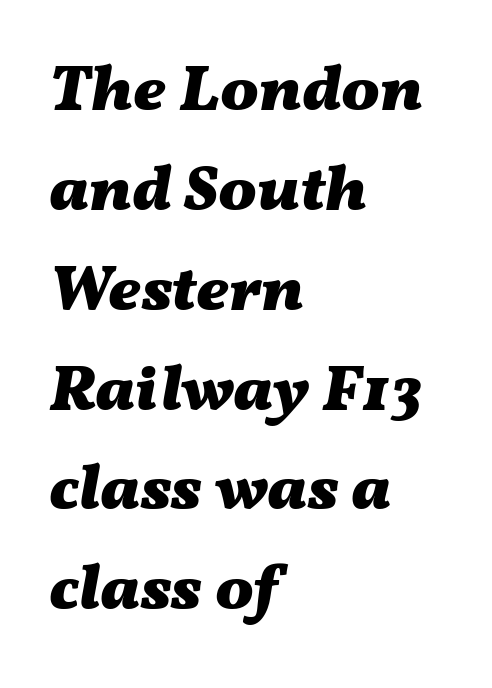
{"italic": "yes", "lean": "right", "slant_degrees": 11, "bold": "yes", "weight": "heavy", "width": "wide", "stroke_contrast": "medium", "x_height": "medium", "monospaced": "no", "underline": "no", "align": "left", "line_spacing": "normal", "line_spacing_ratio": 1.56, "letter_spacing": "normal", "letter_spacing_em": 0.0, "glyph_px": 64}
